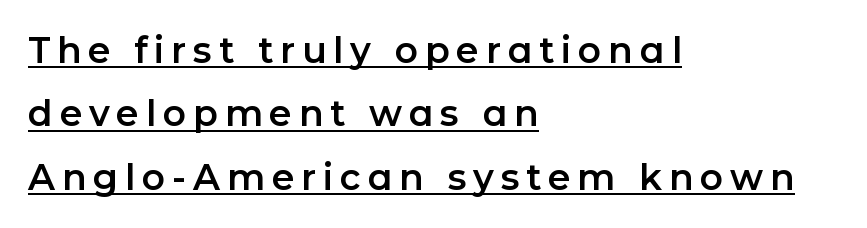
The image shows 36 px sans-serif type, upright; set left-aligned, line spacing 1.76x, underlined; low stroke contrast and a medium x-height.
